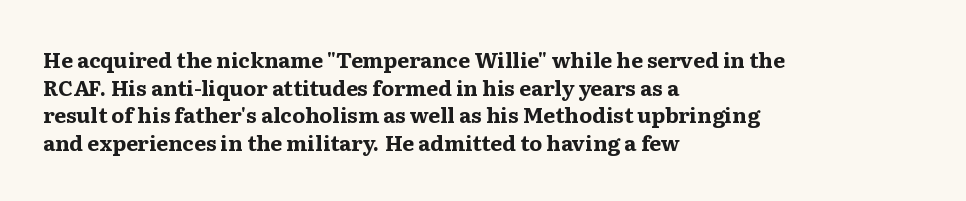
Q: Is the text bold? A: Yes.
Q: Is the text italic (slanted)? A: No, it is upright.
Q: Is the text underlined? A: No.
Q: How is the paragraph aligned? A: Left-aligned.
Q: Is the spacing between letters normal or unusually wide? A: Normal.
Q: Is the spacing between lines tight, normal or loose? A: Normal.
